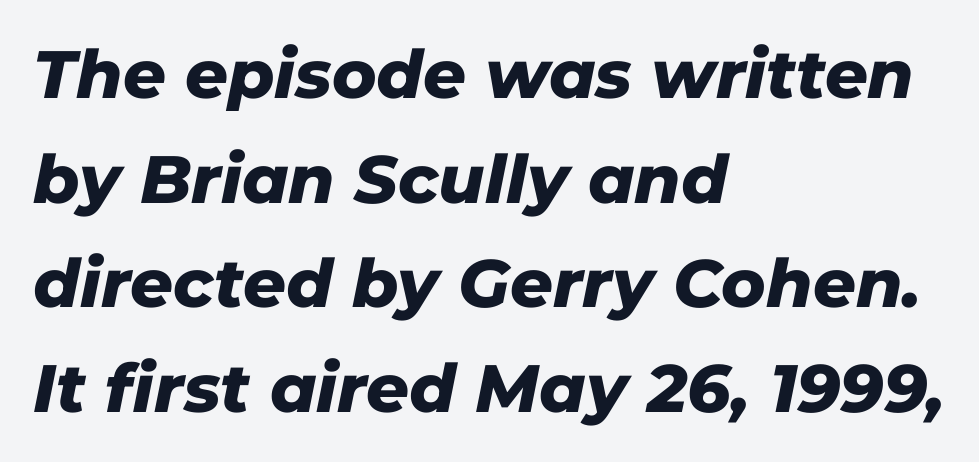
Q: Is the text bold? A: Yes.
Q: Is the text italic (slanted)? A: Yes, it leans right by about 11 degrees.
Q: Is the text underlined? A: No.
Q: How is the paragraph aligned? A: Left-aligned.
Q: Is the spacing between letters normal or unusually wide? A: Normal.
Q: Is the spacing between lines tight, normal or loose? A: Normal.
Q: Width (condensed, normal, or wide)? A: Normal.
Q: Stroke contrast? A: Low.
Q: x-height? A: Medium.
Q: Monospaced? A: No.
